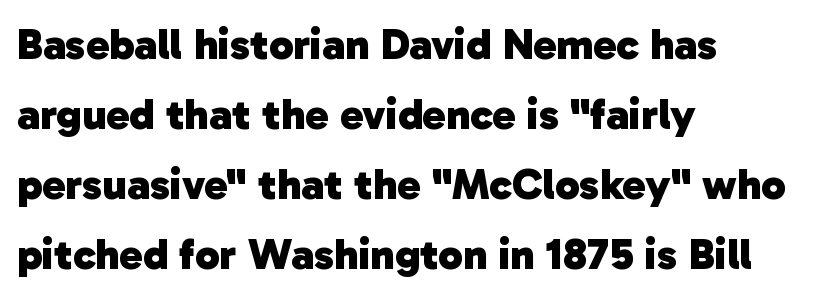
The image shows 44 px heavy sans-serif type; set left-aligned, normal line spacing (1.59x), normal letter spacing, not underlined; low stroke contrast and a medium x-height.
